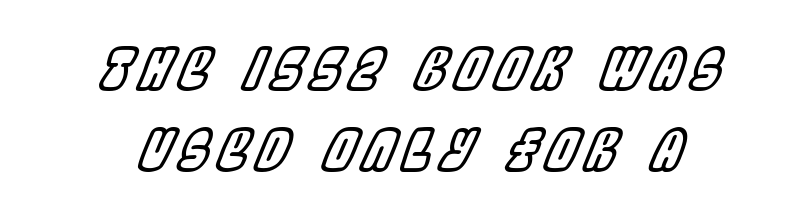
How would I describe the line gaps? Plain and ordinary. Unmarked baselines from the first word to the last. Yep, that's italic — everything's leaning. Looks like regular typesetting: each glyph gets only the width it needs.
